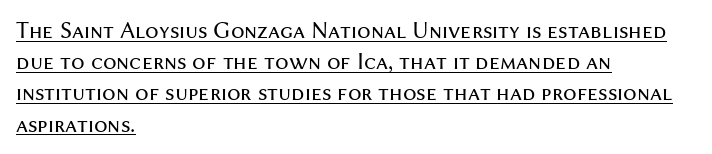
Q: Is the text bold? A: No.
Q: Is the text italic (slanted)? A: No, it is upright.
Q: Is the text underlined? A: Yes.
Q: How is the paragraph aligned? A: Left-aligned.
Q: Is the spacing between letters normal or unusually wide? A: Normal.
Q: Is the spacing between lines tight, normal or loose? A: Normal.
